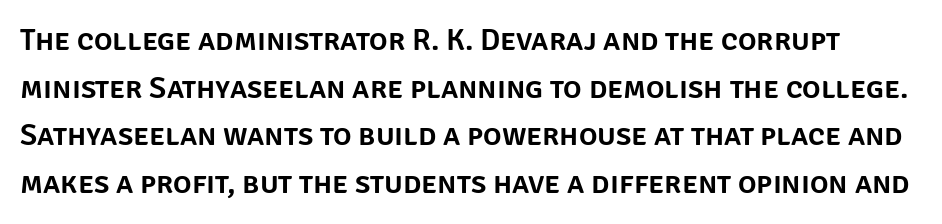
Q: Is the text italic (slanted)? A: No, it is upright.
Q: Is the typeface a serif or a sans-serif typeface? A: Sans-serif.
Q: Is the text underlined? A: No.
Q: Is the spacing between letters normal or unusually wide? A: Normal.
Q: Is the spacing between lines tight, normal or loose? A: Normal.
Q: Width (condensed, normal, or wide)? A: Normal.
Q: Stroke contrast? A: Low.
Q: x-height? A: Large.
Q: Monospaced? A: No.
